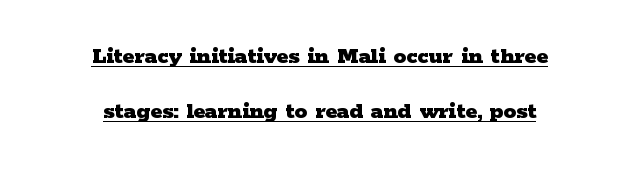
{"italic": "no", "bold": "yes", "underline": "yes", "align": "center", "line_spacing": "loose", "line_spacing_ratio": 2.21, "letter_spacing": "normal", "letter_spacing_em": 0.0, "glyph_px": 25}
